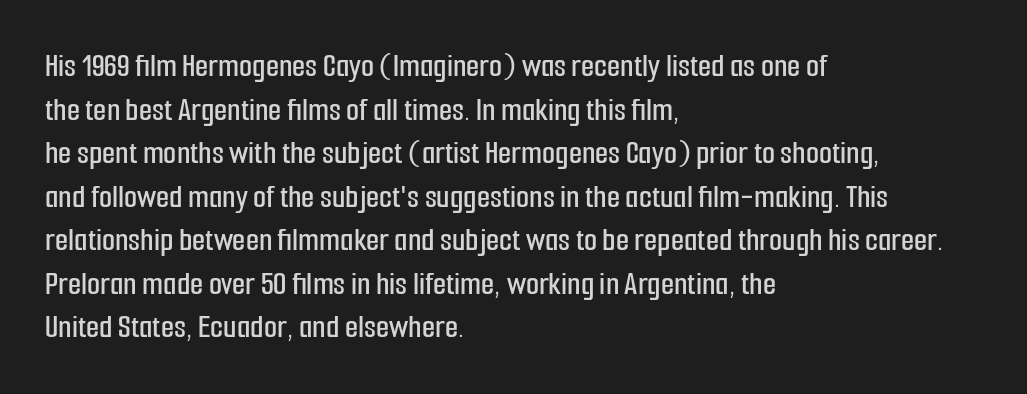
{"serif": "no", "italic": "no", "width": "condensed", "stroke_contrast": "low", "x_height": "medium", "monospaced": "no", "underline": "no", "align": "left", "line_spacing": "normal", "line_spacing_ratio": 1.28, "letter_spacing": "normal", "letter_spacing_em": 0.0, "glyph_px": 34}
